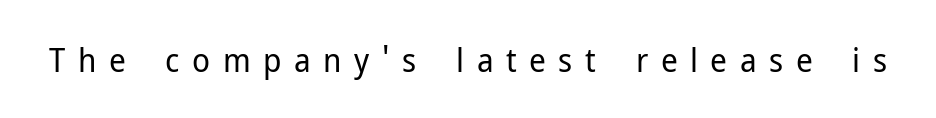
The rendering uses natural spacing where letterforms have individual widths. When letters stand straight like this, we call the style roman or upright. Classification — sans serif. This rendering widens character spacing well past its baseline value.
